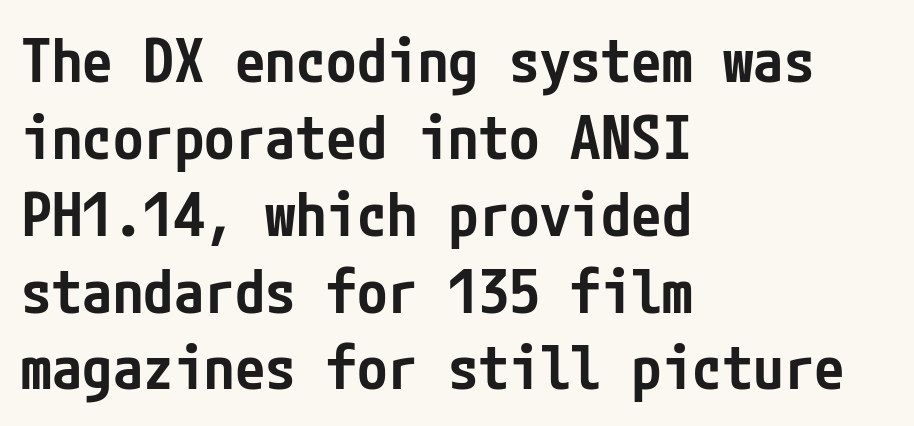
Q: Is the text bold? A: Semi-bold.
Q: Is the text italic (slanted)? A: No, it is upright.
Q: Is the typeface a serif or a sans-serif typeface? A: Sans-serif.
Q: Is the text underlined? A: No.
Q: How is the paragraph aligned? A: Left-aligned.
Q: Is the spacing between letters normal or unusually wide? A: Normal.
Q: Is the spacing between lines tight, normal or loose? A: Normal.
Q: Width (condensed, normal, or wide)? A: Condensed.
Q: Stroke contrast? A: Low.
Q: x-height? A: Medium.
